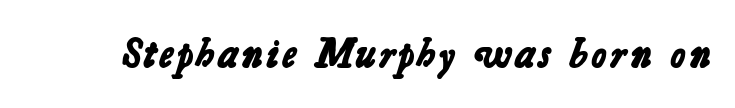
Q: Is the text bold? A: Yes.
Q: Is the typeface a serif or a sans-serif typeface? A: Sans-serif.
Q: Is the text underlined? A: No.
Q: Is the spacing between letters normal or unusually wide? A: Normal.
Q: Width (condensed, normal, or wide)? A: Normal.
Q: Stroke contrast? A: Low.
Q: x-height? A: Medium.
Q: Monospaced? A: No.
